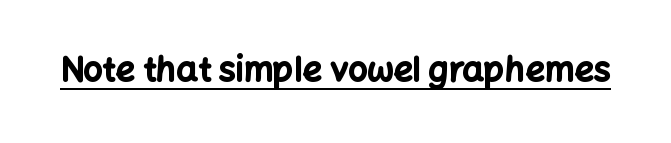
Plenty of ink on the page — the face is bold. Looks like regular typesetting: each glyph gets only the width it needs. Standard letterfit; no display-style spreading of the glyphs. Ordinary non-slanted type is in use. Underlining? Definitely there. The designer went with a sans here, leaving each stem footless.
